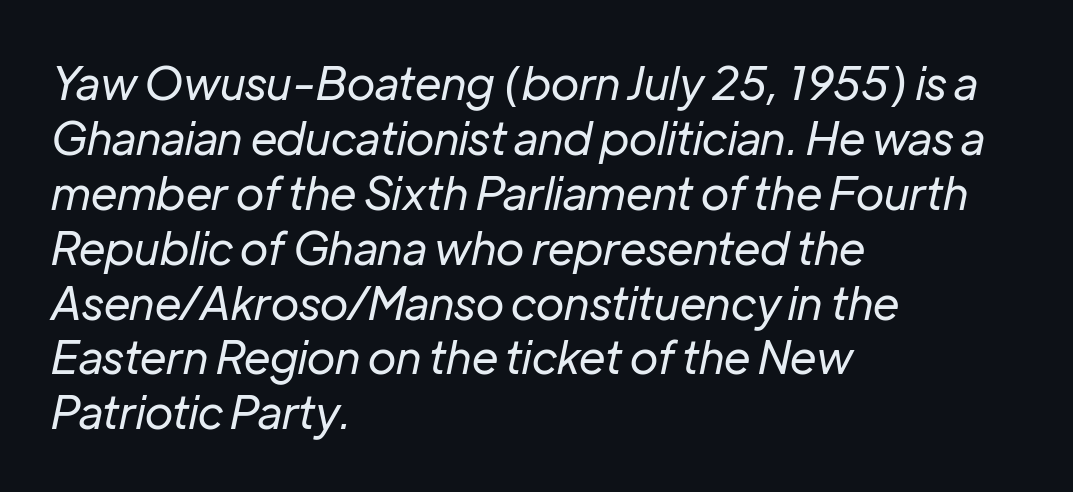
{"italic": "yes", "lean": "right", "slant_degrees": 12, "bold": "no", "weight": "regular", "width": "normal", "stroke_contrast": "low", "x_height": "medium", "monospaced": "no", "underline": "no", "align": "left", "line_spacing_ratio": 1.22, "letter_spacing": "normal", "letter_spacing_em": 0.0, "glyph_px": 45}
